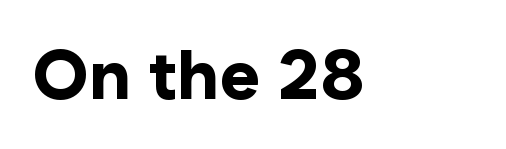
Q: Is the text bold? A: Yes.
Q: Is the text italic (slanted)? A: No, it is upright.
Q: Is the typeface a serif or a sans-serif typeface? A: Sans-serif.
Q: Is the text underlined? A: No.
Q: Is the spacing between letters normal or unusually wide? A: Normal.
Q: Width (condensed, normal, or wide)? A: Normal.
Q: Stroke contrast? A: Low.
Q: x-height? A: Medium.
Q: Monospaced? A: No.
